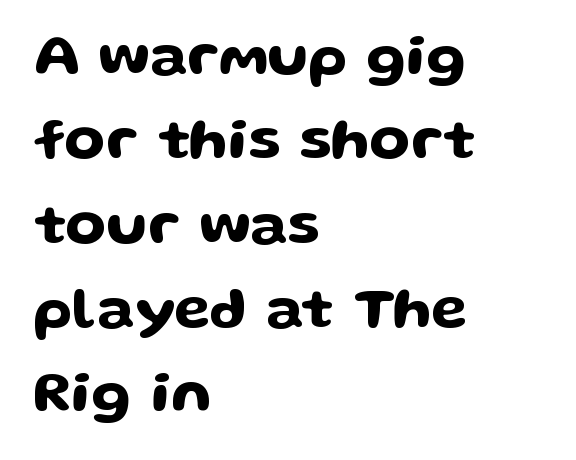
Q: Is the text italic (slanted)? A: No, it is upright.
Q: Is the typeface a serif or a sans-serif typeface? A: Sans-serif.
Q: Is the text underlined? A: No.
Q: How is the paragraph aligned? A: Left-aligned.
Q: Is the spacing between letters normal or unusually wide? A: Normal.
Q: Is the spacing between lines tight, normal or loose? A: Normal.
Q: Width (condensed, normal, or wide)? A: Wide.
Q: Stroke contrast? A: Low.
Q: x-height? A: Medium.
Q: Monospaced? A: No.
